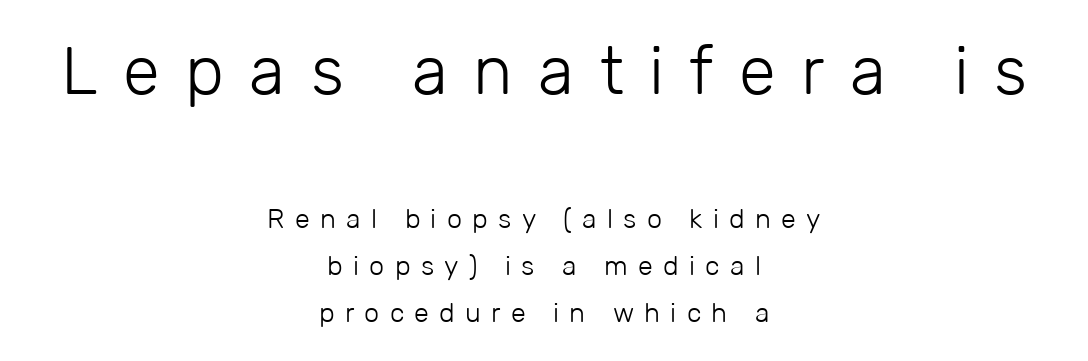
Q: Is the text bold? A: No.
Q: Is the text italic (slanted)? A: No, it is upright.
Q: Is the typeface a serif or a sans-serif typeface? A: Sans-serif.
Q: Is the text underlined? A: No.
Q: How is the paragraph aligned? A: Centered.
Q: Is the spacing between letters normal or unusually wide? A: Unusually wide.
Q: Which block of text is set in a larger size, the first (top) or the second (bottom)? A: The first (top) one.
Q: Width (condensed, normal, or wide)? A: Normal.
Q: Stroke contrast? A: Low.
Q: x-height? A: Medium.
Q: Monospaced? A: No.
